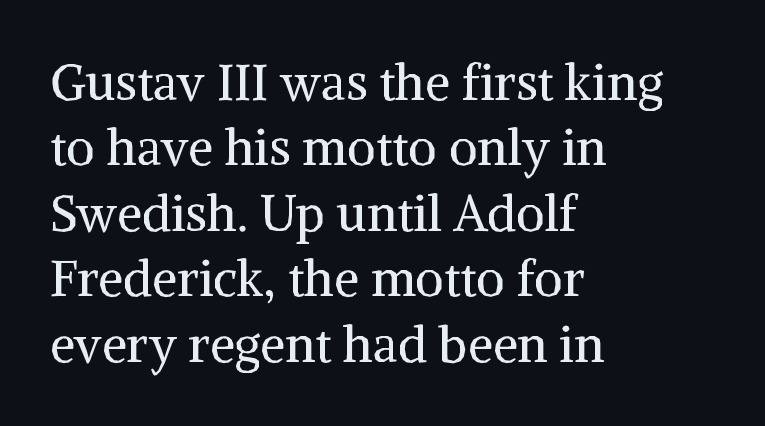
The image shows 50 px regular-weight serif type, upright; set left-aligned, normal line spacing (1.31x), normal letter spacing, not underlined; medium stroke contrast and a medium x-height.
